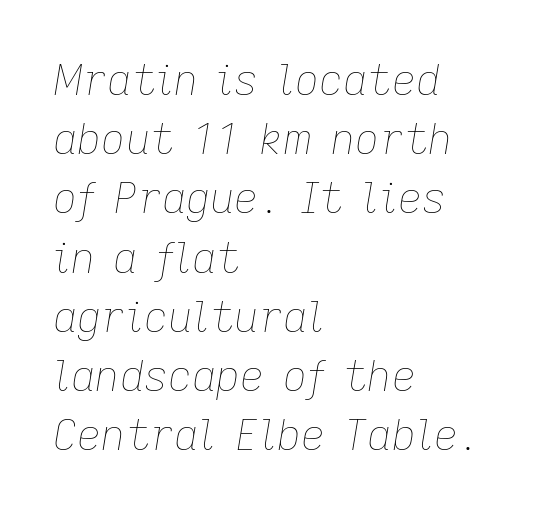
Q: Is the text bold? A: No.
Q: Is the text italic (slanted)? A: Yes, it leans right by about 9 degrees.
Q: Is the text underlined? A: No.
Q: How is the paragraph aligned? A: Left-aligned.
Q: Is the spacing between letters normal or unusually wide? A: Normal.
Q: Is the spacing between lines tight, normal or loose? A: Normal.
Q: Width (condensed, normal, or wide)? A: Normal.
Q: Stroke contrast? A: Low.
Q: x-height? A: Medium.
Q: Monospaced? A: No.
